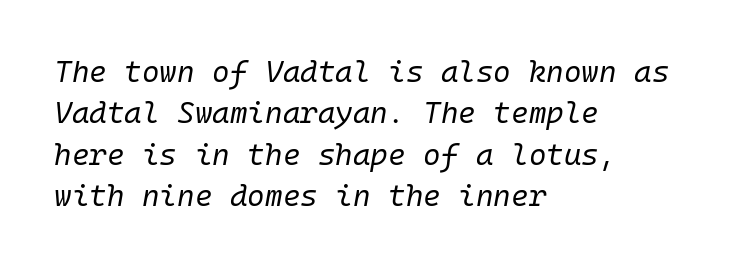
Q: Is the text bold? A: No.
Q: Is the text italic (slanted)? A: Yes, it leans right by about 10 degrees.
Q: Is the text underlined? A: No.
Q: How is the paragraph aligned? A: Left-aligned.
Q: Is the spacing between letters normal or unusually wide? A: Normal.
Q: Is the spacing between lines tight, normal or loose? A: Normal.
Q: Width (condensed, normal, or wide)? A: Normal.
Q: Stroke contrast? A: Low.
Q: x-height? A: Medium.
Q: Monospaced? A: Yes.
